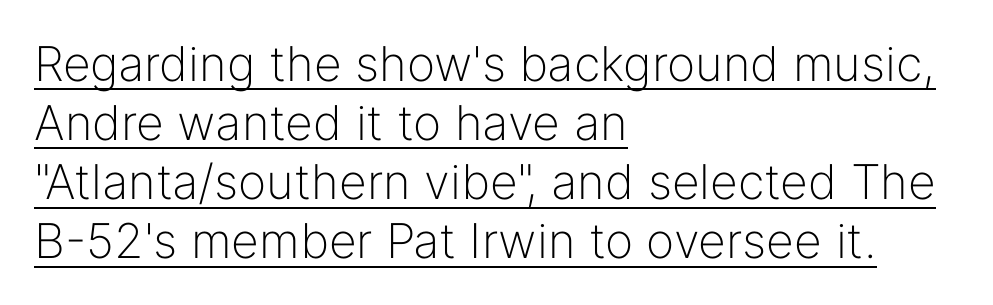
{"serif": "no", "italic": "no", "bold": "no", "weight": "light", "width": "normal", "stroke_contrast": "low", "x_height": "medium", "monospaced": "no", "underline": "yes", "align": "left", "line_spacing_ratio": 1.23, "letter_spacing": "normal", "letter_spacing_em": 0.0, "glyph_px": 48}
